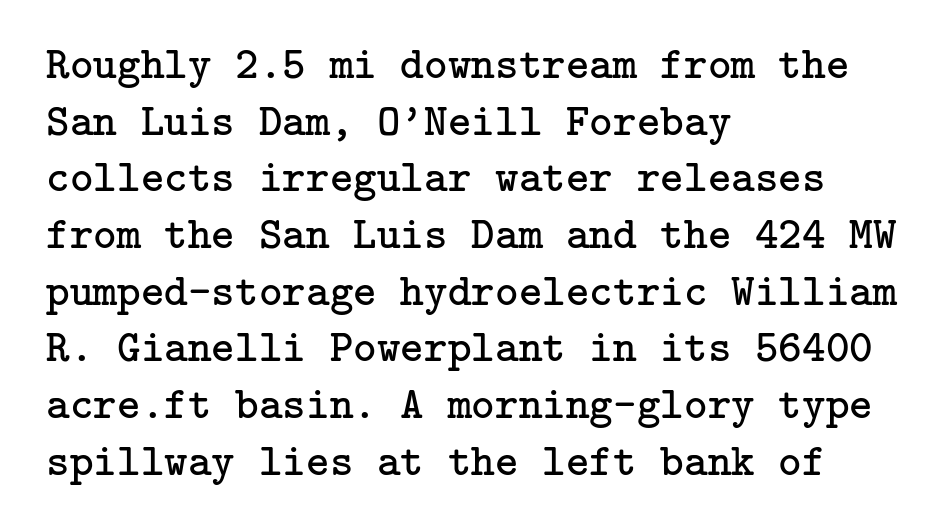
The passage shown stacks its lines at a standard gap. This reads as an unemphasized weight, regular at the heaviest. Type style note: has serifs. The lettering stays uniformly vertical, giving the passage a roman look. The strip under each line holds only bare page.
